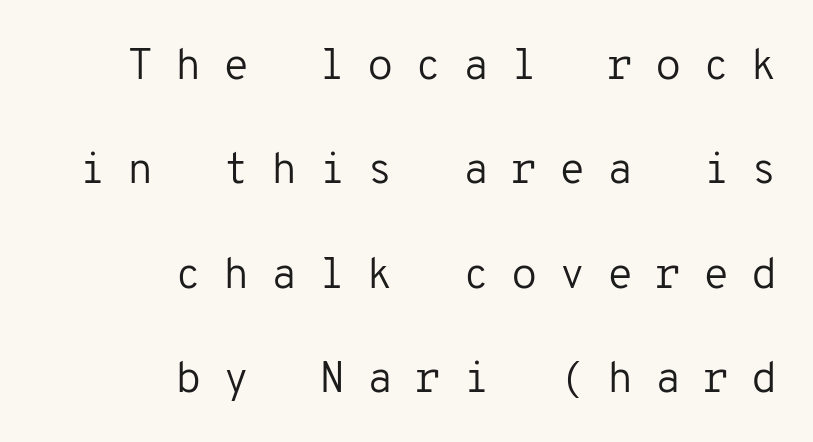
The image shows 43 px regular-weight sans-serif type, upright, monospaced; set right-aligned, loose line spacing (2.43x), unusually wide letter spacing (+0.5 em), not underlined; low stroke contrast and a medium x-height.
